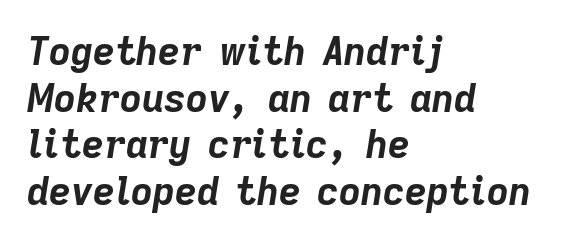
The passage shown has conventional tracking throughout. Observe the lean: these are italic letterforms. Plain, unruled lines of type. Pretty heavy lettering here — definitely bold. Spacing verdict: proportional, widths tailored to each character. Leftover space on each line is placed entirely after the last word.
